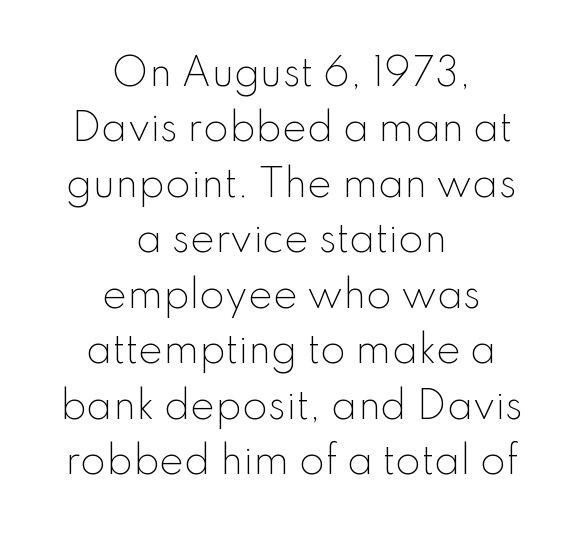
{"serif": "no", "italic": "no", "bold": "no", "weight": "light", "width": "normal", "stroke_contrast": "low", "x_height": "small", "monospaced": "no", "underline": "no", "align": "center", "line_spacing": "normal", "line_spacing_ratio": 1.5, "letter_spacing": "normal", "letter_spacing_em": 0.0, "glyph_px": 37}
